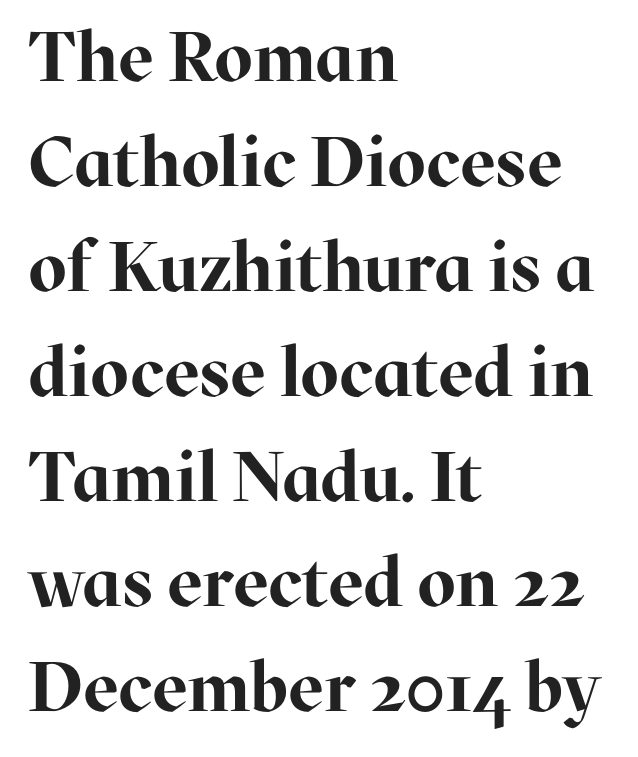
Notice how the passage keeps a crisp vertical edge on the left only. A typesetter would call this zero additional tracking. Are there feet on the stems? There are — it's a serif. Vertical spacing — default. Descenders hang freely into open space. The face used here is proportionally spaced, like ordinary book or web type.
